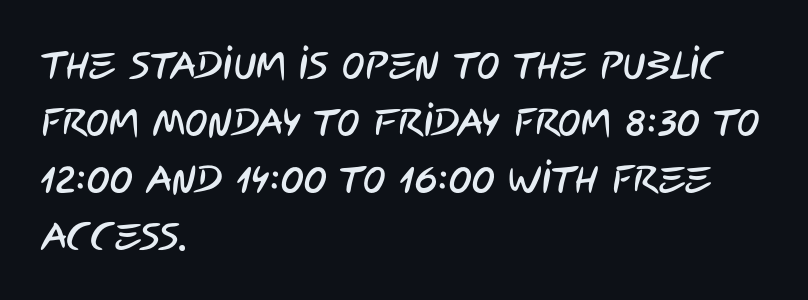
Q: Is the typeface a serif or a sans-serif typeface? A: Sans-serif.
Q: Is the text underlined? A: No.
Q: How is the paragraph aligned? A: Left-aligned.
Q: Is the spacing between letters normal or unusually wide? A: Normal.
Q: Is the spacing between lines tight, normal or loose? A: Normal.
Q: Width (condensed, normal, or wide)? A: Condensed.
Q: Stroke contrast? A: Low.
Q: x-height? A: Large.
Q: Monospaced? A: No.
